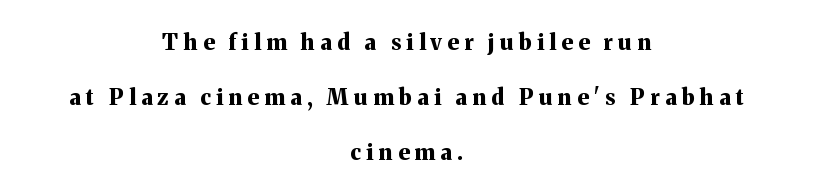
{"italic": "no", "bold": "yes", "underline": "no", "align": "center", "line_spacing": "loose", "line_spacing_ratio": 2.5, "letter_spacing": "wide", "letter_spacing_em": 0.24, "glyph_px": 22}
